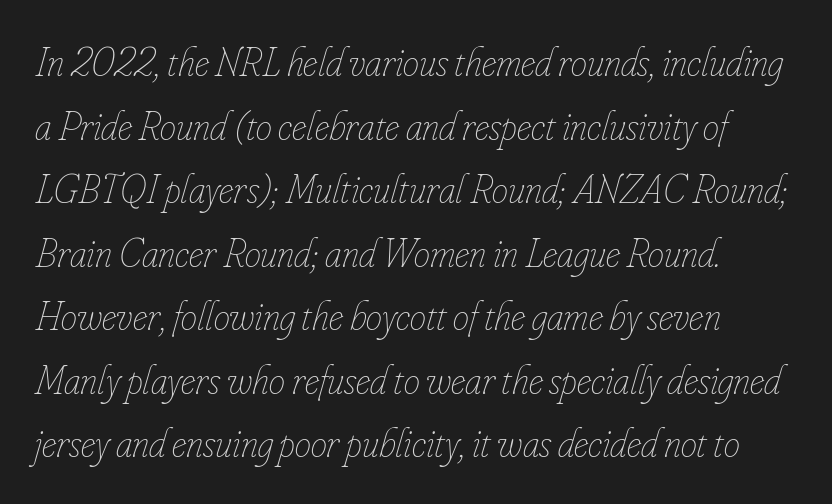
The image shows 41 px thin, condensed type, italic (leaning right); set left-aligned, normal line spacing (1.55x), normal letter spacing, not underlined; low stroke contrast and a small x-height.
